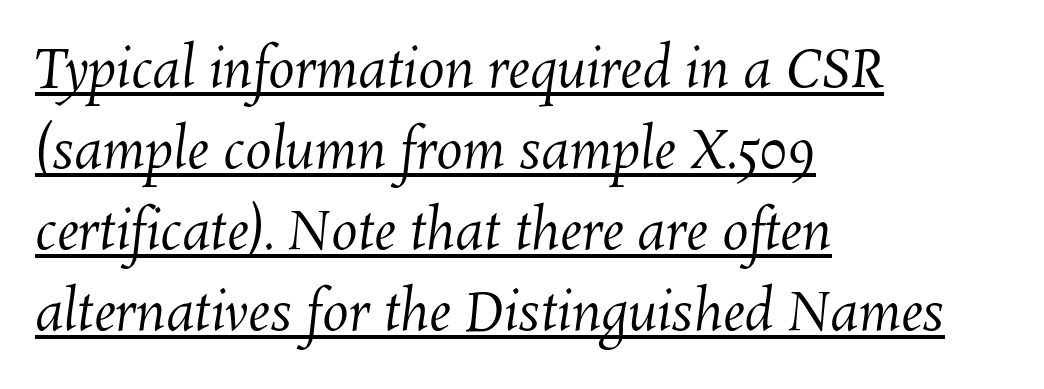
{"bold": "no", "weight": "regular", "width": "normal", "stroke_contrast": "medium", "x_height": "medium", "monospaced": "no", "underline": "yes", "align": "left", "line_spacing": "normal", "line_spacing_ratio": 1.53, "letter_spacing": "normal", "letter_spacing_em": 0.0, "glyph_px": 53}
